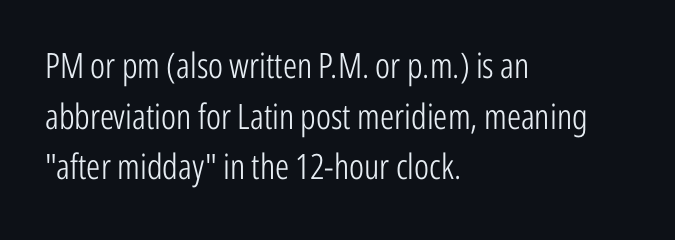
Letter spacing: default. The face looks like a standard text weight, possibly lighter. The lines in this sample share a left origin and differ only in where they stop. The typography opts for an upright posture over an oblique one. Quick note: underline off. The characters display no serif detailing; their extremities are plain.
